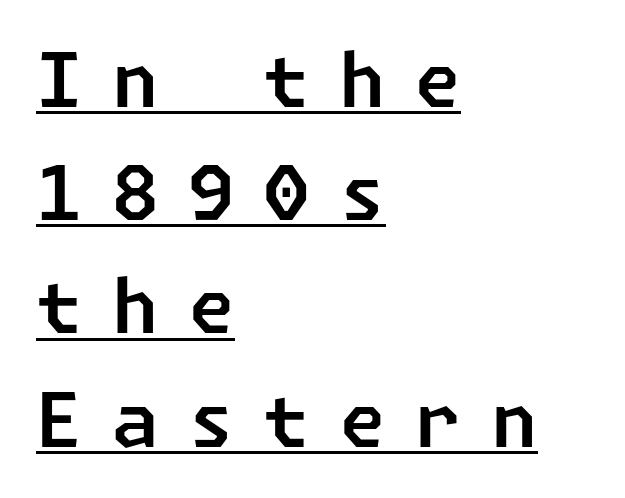
Q: Is the typeface a serif or a sans-serif typeface? A: Sans-serif.
Q: Is the text underlined? A: Yes.
Q: How is the paragraph aligned? A: Left-aligned.
Q: Is the spacing between letters normal or unusually wide? A: Unusually wide.
Q: Is the spacing between lines tight, normal or loose? A: Normal.
Q: Width (condensed, normal, or wide)? A: Normal.
Q: Stroke contrast? A: Low.
Q: x-height? A: Medium.
